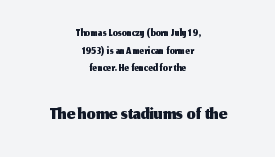
{"serif": "no", "italic": "no", "width": "normal", "stroke_contrast": "medium", "x_height": "medium", "monospaced": "no", "underline": "no", "align": "center", "line_spacing": "tight", "line_spacing_ratio": 1.1, "letter_spacing": "normal", "letter_spacing_em": 0.0, "larger_block": "second", "size_ratio": 1.75, "glyph_px": 28}
